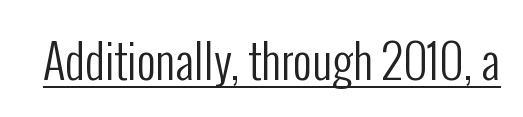
{"serif": "no", "italic": "no", "bold": "no", "weight": "regular", "width": "condensed", "stroke_contrast": "low", "x_height": "medium", "monospaced": "no", "underline": "yes", "letter_spacing": "normal", "letter_spacing_em": 0.0, "glyph_px": 47}
